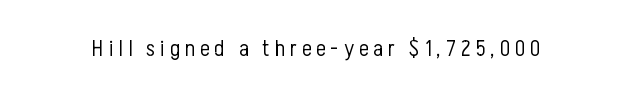
It's the straight-up-and-down kind of type. No extra ink here — the face is not bold. Descender tails drop into unmarked territory. Short note: letters widely spaced.
